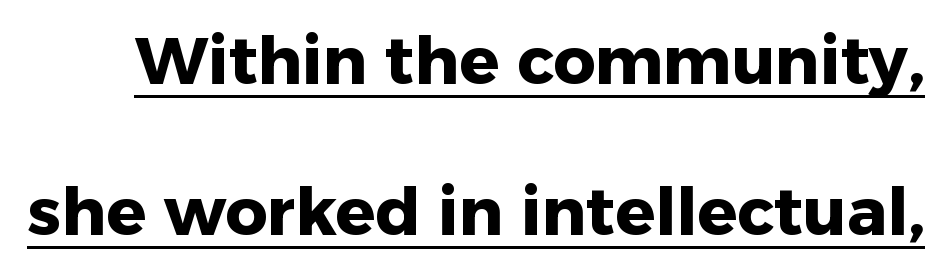
Q: Is the text bold? A: Yes.
Q: Is the text italic (slanted)? A: No, it is upright.
Q: Is the typeface a serif or a sans-serif typeface? A: Sans-serif.
Q: Is the text underlined? A: Yes.
Q: Is the spacing between letters normal or unusually wide? A: Normal.
Q: Is the spacing between lines tight, normal or loose? A: Loose.
Q: Width (condensed, normal, or wide)? A: Normal.
Q: Stroke contrast? A: Low.
Q: x-height? A: Medium.
Q: Monospaced? A: No.
